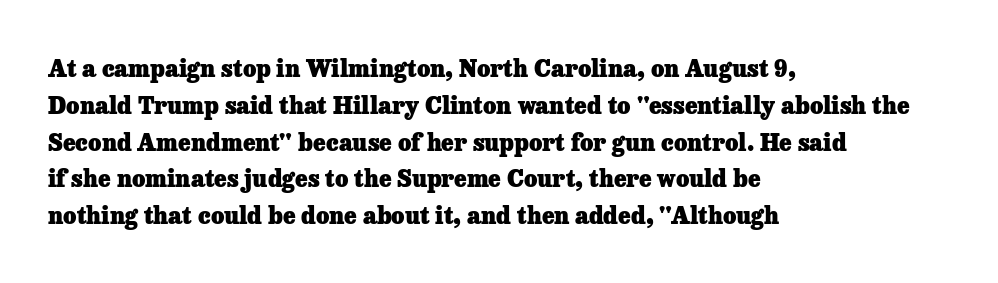
Q: Is the text bold? A: Yes.
Q: Is the text italic (slanted)? A: No, it is upright.
Q: Is the text underlined? A: No.
Q: How is the paragraph aligned? A: Left-aligned.
Q: Is the spacing between letters normal or unusually wide? A: Normal.
Q: Is the spacing between lines tight, normal or loose? A: Normal.
